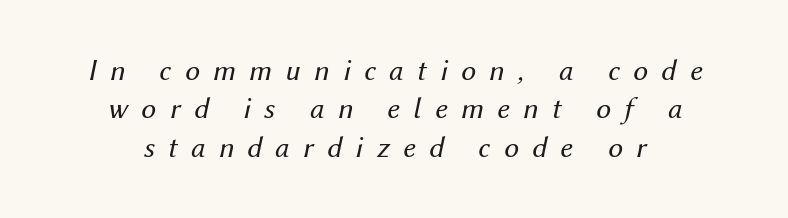
Q: Is the text bold? A: No.
Q: Is the text italic (slanted)? A: Yes, it leans right by about 12 degrees.
Q: Is the text underlined? A: No.
Q: How is the paragraph aligned? A: Centered.
Q: Is the spacing between letters normal or unusually wide? A: Unusually wide.
Q: Is the spacing between lines tight, normal or loose? A: Normal.
Q: Width (condensed, normal, or wide)? A: Normal.
Q: Stroke contrast? A: Medium.
Q: x-height? A: Medium.
Q: Monospaced? A: No.
